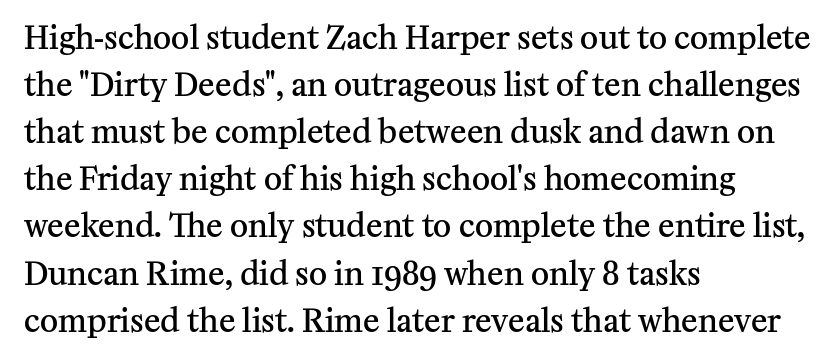
The image shows 31 px semibold serif type, upright; set left-aligned, normal line spacing (1.52x), normal letter spacing, not underlined; medium stroke contrast and a medium x-height.
